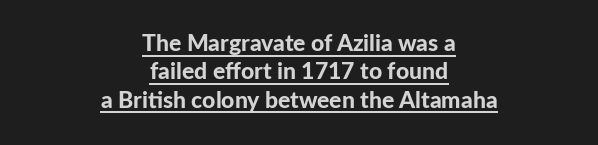
{"italic": "no", "bold": "yes", "underline": "yes", "align": "center", "line_spacing_ratio": 1.23, "letter_spacing": "normal", "letter_spacing_em": 0.0, "glyph_px": 23}
